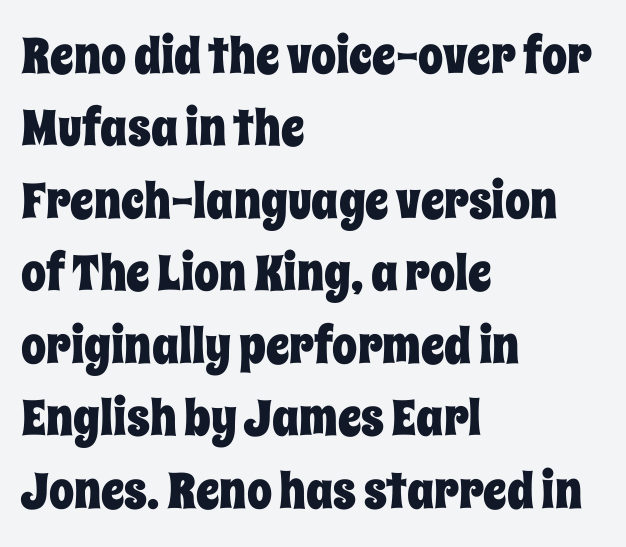
{"italic": "no", "width": "condensed", "stroke_contrast": "low", "x_height": "large", "monospaced": "no", "underline": "no", "align": "left", "line_spacing": "normal", "line_spacing_ratio": 1.45, "letter_spacing": "normal", "letter_spacing_em": 0.0, "glyph_px": 50}
